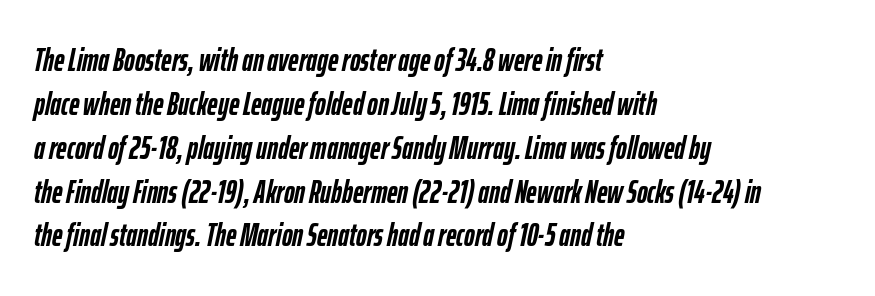
{"italic": "yes", "lean": "right", "slant_degrees": 12, "bold": "yes", "weight": "semibold", "width": "condensed", "stroke_contrast": "low", "x_height": "medium", "monospaced": "no", "underline": "no", "align": "left", "line_spacing": "normal", "line_spacing_ratio": 1.37, "letter_spacing": "normal", "letter_spacing_em": 0.0, "glyph_px": 32}
